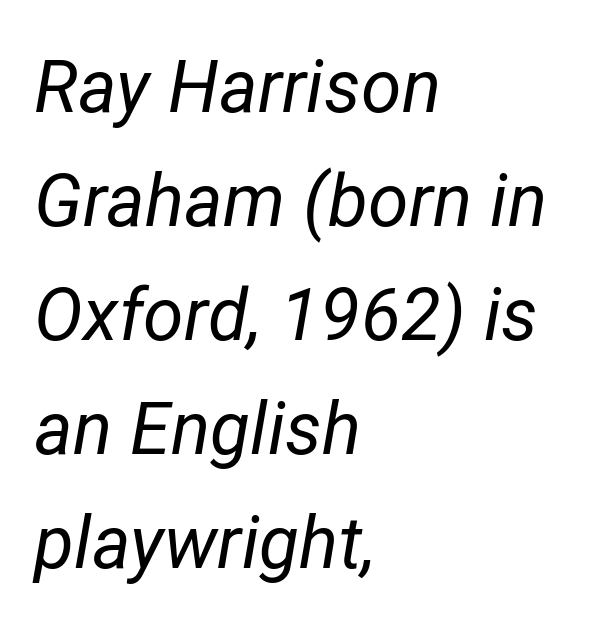
Nothing heavy about these letters — not bold at all. Quick note: underline off. No extra tracking has been applied to these lines. The face used here is proportionally spaced, like ordinary book or web type.
